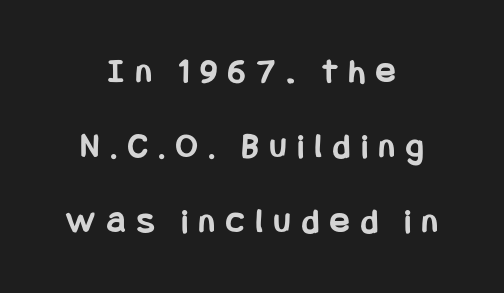
This rendering employs a face without finishing strokes, i.e., a sans-serif. Widely set lines give the paragraph a tall, airy silhouette. Visually the block forms a symmetrical silhouette, jagged on both flanks. A bare baseline throughout the passage.
